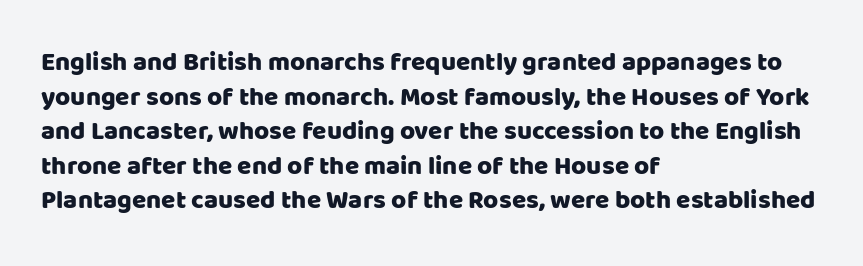
The image shows 26 px text type, upright; set left-aligned, normal line spacing (1.33x), normal letter spacing, not underlined.
